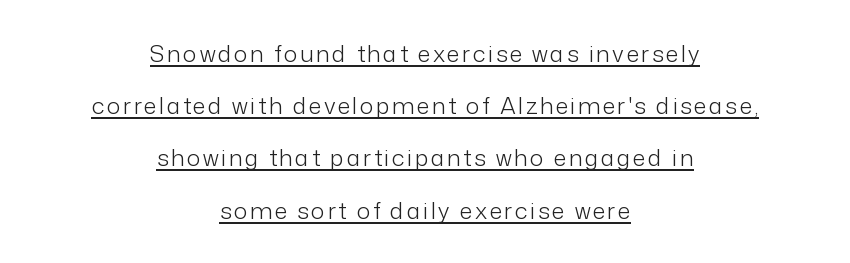
{"italic": "no", "bold": "no", "underline": "yes", "align": "center", "line_spacing": "loose", "line_spacing_ratio": 2.27, "glyph_px": 23}
